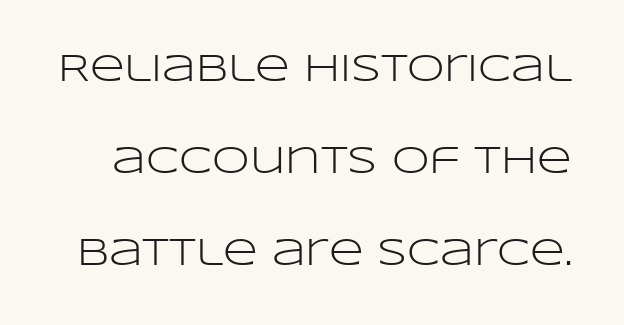
{"serif": "no", "italic": "no", "bold": "no", "weight": "light", "width": "wide", "stroke_contrast": "low", "x_height": "large", "monospaced": "no", "underline": "no", "line_spacing": "loose", "line_spacing_ratio": 2.42, "letter_spacing": "normal", "letter_spacing_em": 0.0, "glyph_px": 38}
